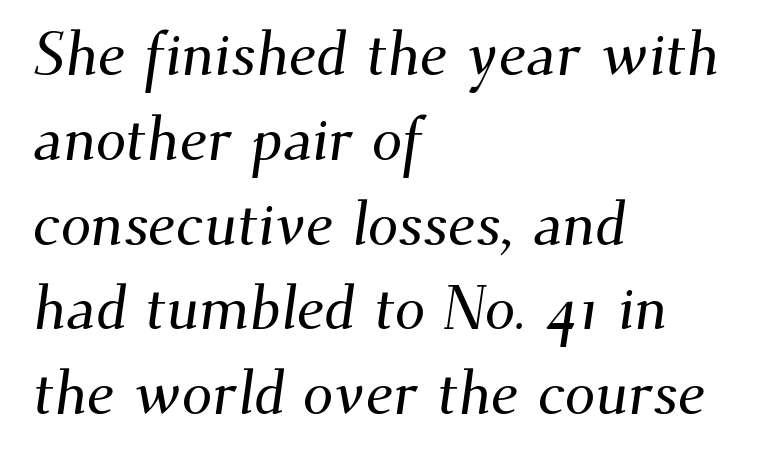
Q: Is the typeface a serif or a sans-serif typeface? A: Serif.
Q: Is the text underlined? A: No.
Q: How is the paragraph aligned? A: Left-aligned.
Q: Is the spacing between letters normal or unusually wide? A: Normal.
Q: Is the spacing between lines tight, normal or loose? A: Normal.
Q: Width (condensed, normal, or wide)? A: Normal.
Q: Stroke contrast? A: Medium.
Q: x-height? A: Small.
Q: Monospaced? A: No.
